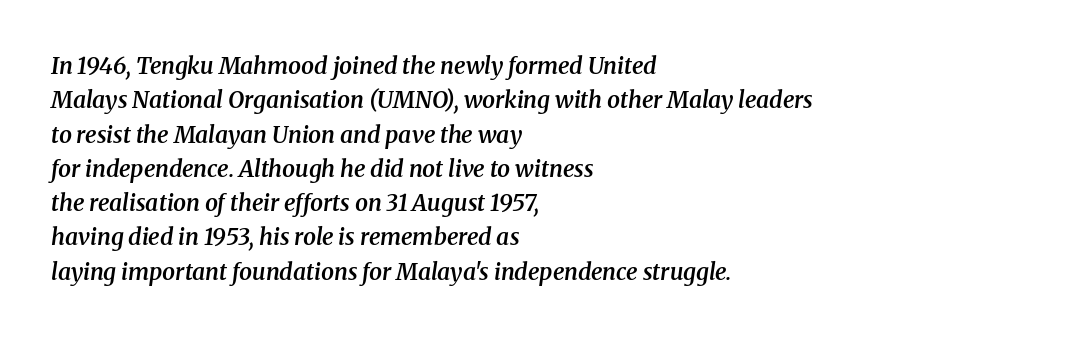
The image shows 23 px text type, italic (leaning right); set left-aligned, normal line spacing (1.49x), normal letter spacing, not underlined.
